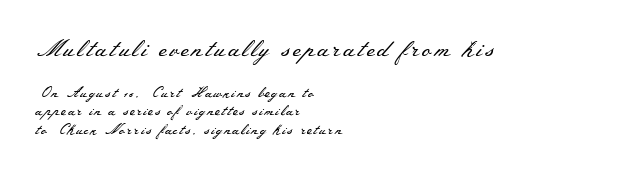
Q: Is the text bold? A: No.
Q: Is the text italic (slanted)? A: Yes.
Q: Is the text underlined? A: No.
Q: How is the paragraph aligned? A: Left-aligned.
Q: Is the spacing between lines tight, normal or loose? A: Normal.
Q: Which block of text is set in a larger size, the first (top) or the second (bottom)? A: The first (top) one.
